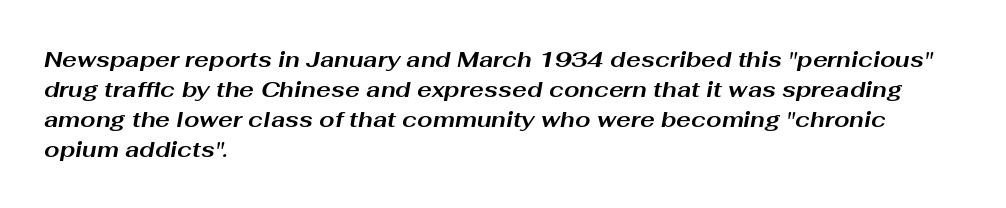
The string is rendered with underlining switched off. How heavy is the stroke? Heavy — this is a bold. The passage shown stacks its lines at a standard gap. Reading down the block, your eye returns to a fixed left position each line. Students, note that the glyphs here touch the page at normal intervals. A typesetter would mark this as italic.
